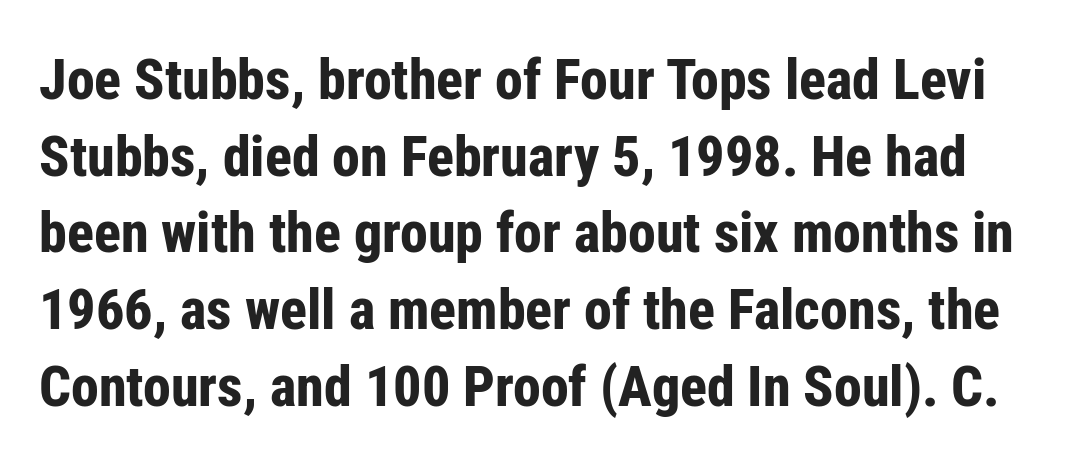
Q: Is the text bold? A: Yes.
Q: Is the text italic (slanted)? A: No, it is upright.
Q: Is the typeface a serif or a sans-serif typeface? A: Sans-serif.
Q: Is the text underlined? A: No.
Q: Is the spacing between letters normal or unusually wide? A: Normal.
Q: Is the spacing between lines tight, normal or loose? A: Normal.
Q: Width (condensed, normal, or wide)? A: Condensed.
Q: Stroke contrast? A: Low.
Q: x-height? A: Medium.
Q: Monospaced? A: No.
